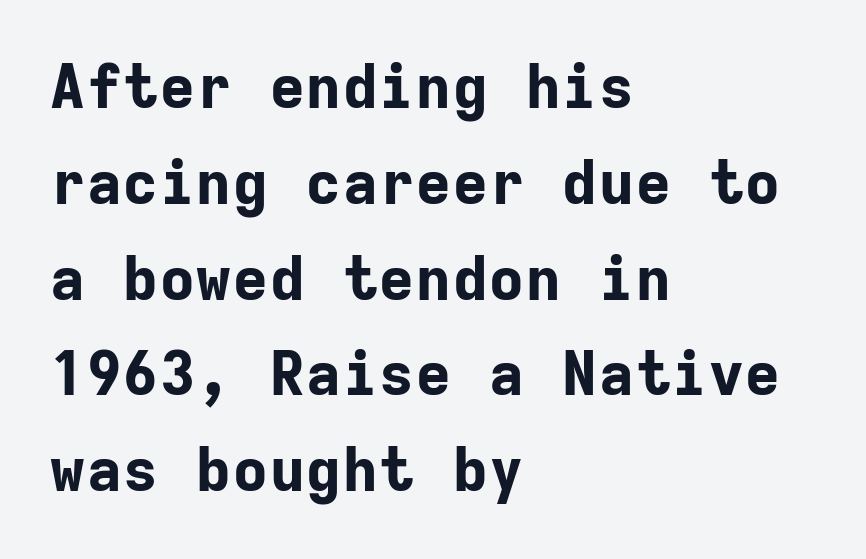
Q: Is the text bold? A: Yes.
Q: Is the text italic (slanted)? A: No, it is upright.
Q: Is the typeface a serif or a sans-serif typeface? A: Sans-serif.
Q: Is the text underlined? A: No.
Q: How is the paragraph aligned? A: Left-aligned.
Q: Is the spacing between letters normal or unusually wide? A: Normal.
Q: Is the spacing between lines tight, normal or loose? A: Normal.
Q: Width (condensed, normal, or wide)? A: Normal.
Q: Stroke contrast? A: Low.
Q: x-height? A: Medium.
Q: Monospaced? A: Yes.
